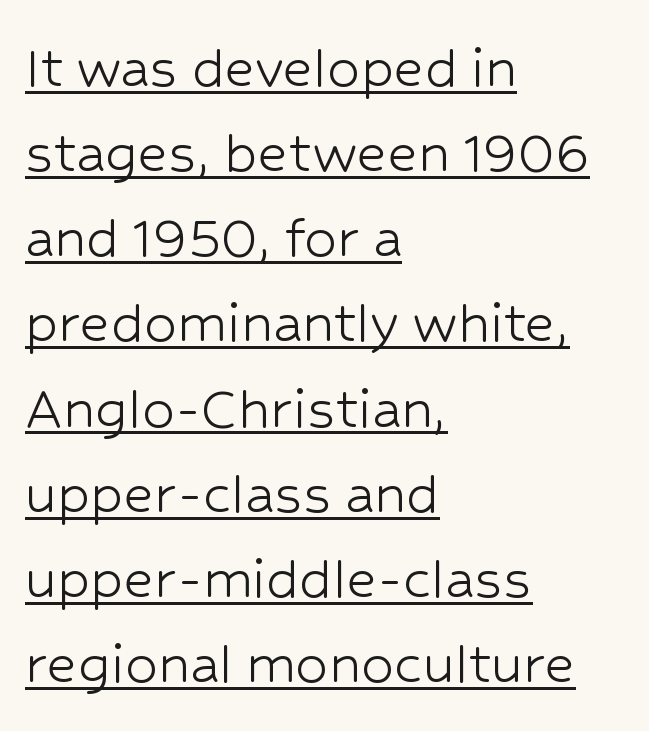
{"serif": "no", "italic": "no", "bold": "no", "weight": "light", "width": "normal", "stroke_contrast": "low", "x_height": "medium", "monospaced": "no", "underline": "yes", "align": "left", "line_spacing": "normal", "line_spacing_ratio": 1.31, "letter_spacing": "normal", "letter_spacing_em": 0.0, "glyph_px": 65}
